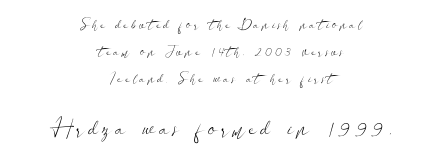
Is the lower block the larger one? Yes — the lower block carries the bigger type. Rows of type keep a wide berth in the vertical direction. Rule under the text: the space is simply empty.
